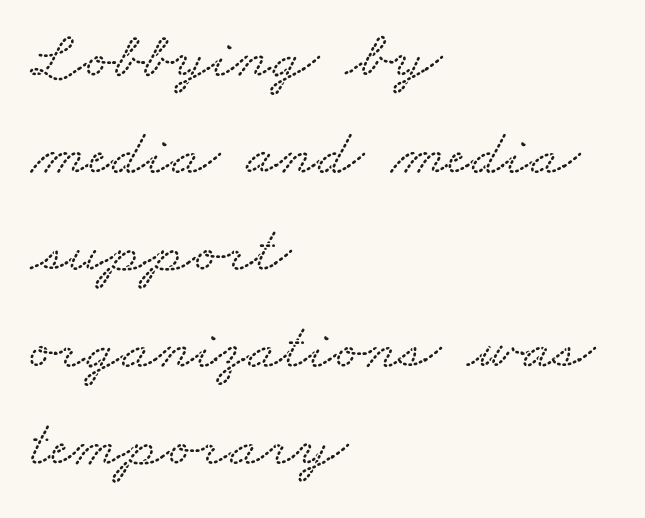
{"serif": "yes", "width": "wide", "stroke_contrast": "medium", "x_height": "small", "monospaced": "no", "underline": "no", "align": "left", "line_spacing": "normal", "line_spacing_ratio": 1.47, "letter_spacing": "normal", "letter_spacing_em": 0.0, "glyph_px": 66}
